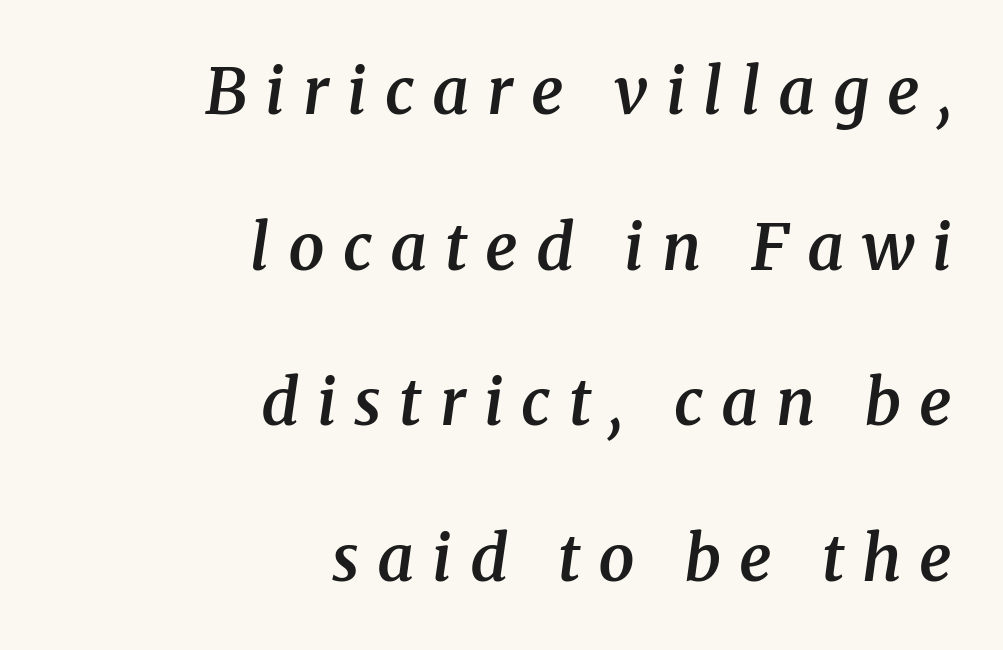
Q: Is the text bold? A: Semi-bold.
Q: Is the text italic (slanted)? A: Yes, it leans right by about 8 degrees.
Q: Is the typeface a serif or a sans-serif typeface? A: Serif.
Q: Is the text underlined? A: No.
Q: How is the paragraph aligned? A: Right-aligned.
Q: Is the spacing between letters normal or unusually wide? A: Unusually wide.
Q: Is the spacing between lines tight, normal or loose? A: Loose.
Q: Width (condensed, normal, or wide)? A: Normal.
Q: Stroke contrast? A: Medium.
Q: x-height? A: Medium.
Q: Monospaced? A: No.
